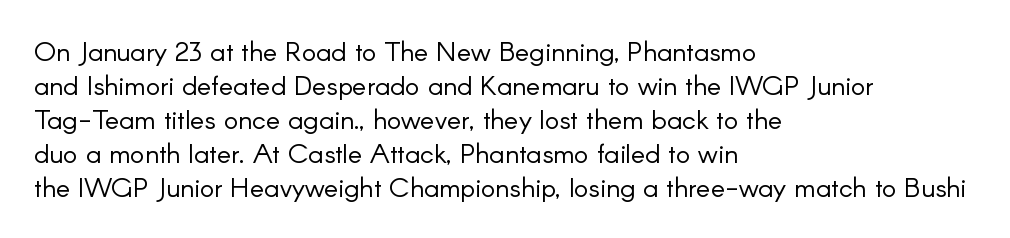
Vertically, the passage feels balanced, rows spaced as you'd expect. The strip under each line holds only bare page. Weight: in the light-to-regular range. Glyph-to-glyph distance matches everyday printed text.
